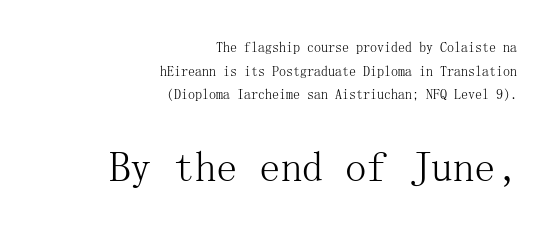
The image shows 43 px light serif type, upright; set right-aligned, normal line spacing (1.68x), normal letter spacing, not underlined; the second (bottom) block is 3.07x larger; medium stroke contrast and a medium x-height.
